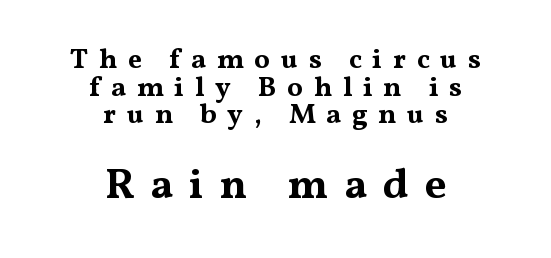
The image shows 42 px bold, wide serif type, upright; set centered, tight line spacing (0.99x), unusually wide letter spacing (+0.38 em), not underlined; the second (bottom) block is 1.5x larger; medium stroke contrast and a medium x-height.
